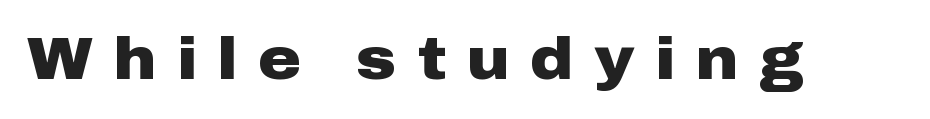
The image shows 59 px heavy, wide sans-serif type, upright; set unusually wide letter spacing (+0.35 em), not underlined; low stroke contrast and a medium x-height.
